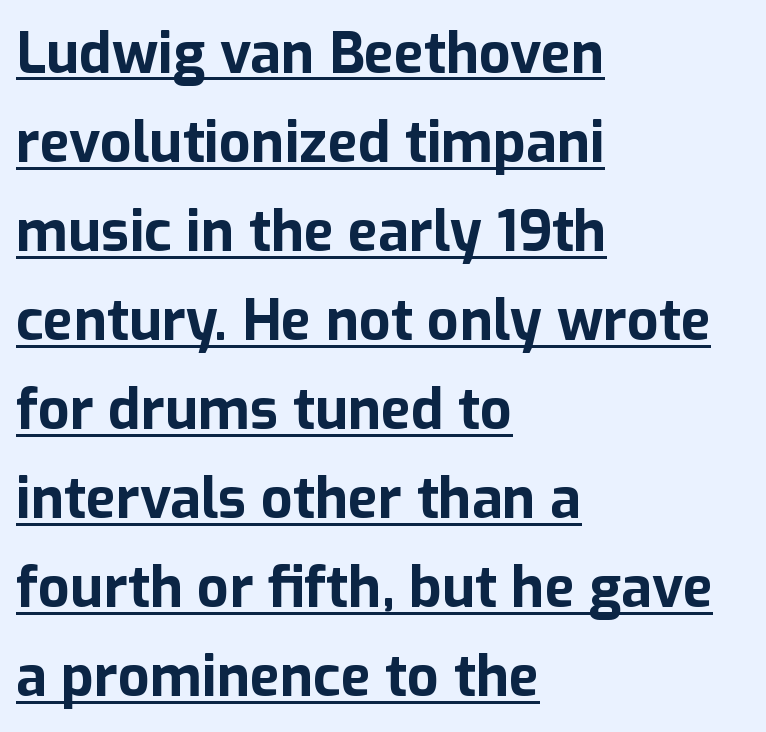
{"serif": "no", "italic": "no", "bold": "yes", "weight": "bold", "width": "normal", "stroke_contrast": "low", "x_height": "medium", "monospaced": "no", "underline": "yes", "align": "left", "line_spacing": "normal", "line_spacing_ratio": 1.59, "letter_spacing": "normal", "letter_spacing_em": 0.0, "glyph_px": 56}
